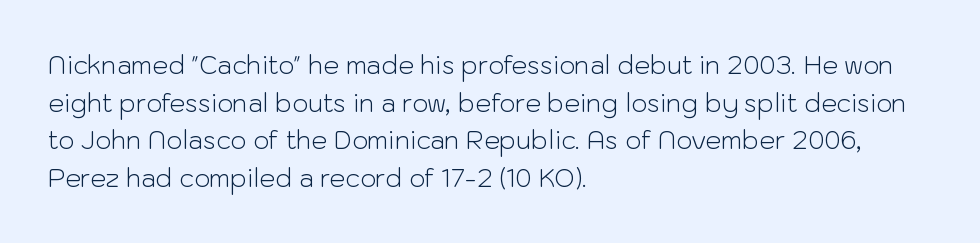
Q: Is the text bold? A: No.
Q: Is the text italic (slanted)? A: No, it is upright.
Q: Is the text underlined? A: No.
Q: How is the paragraph aligned? A: Left-aligned.
Q: Is the spacing between letters normal or unusually wide? A: Normal.
Q: Is the spacing between lines tight, normal or loose? A: Normal.
